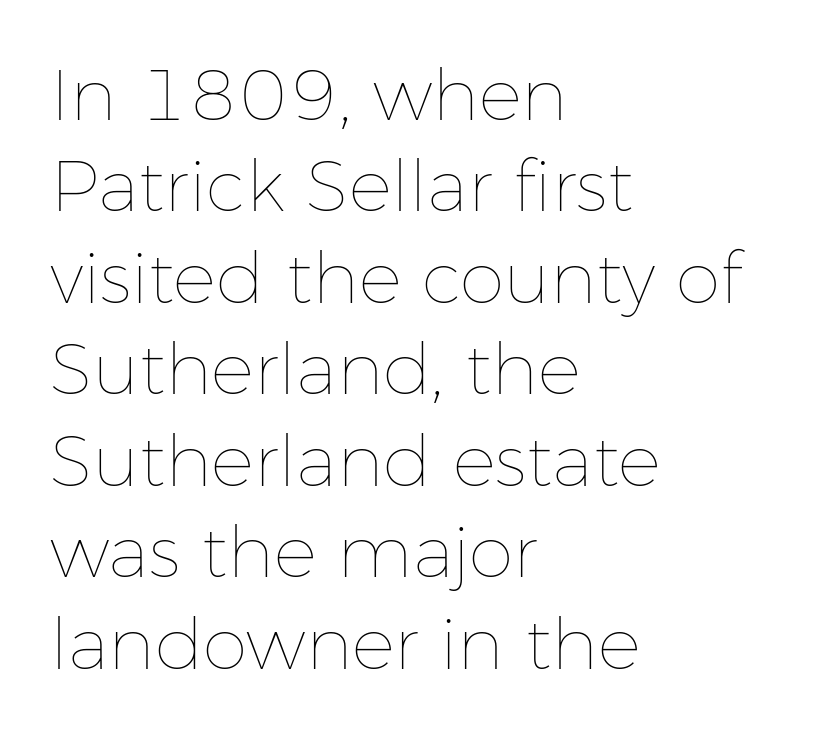
The image shows 72 px thin type, upright; set left-aligned, normal line spacing (1.27x), normal letter spacing, not underlined; low stroke contrast and a medium x-height.
